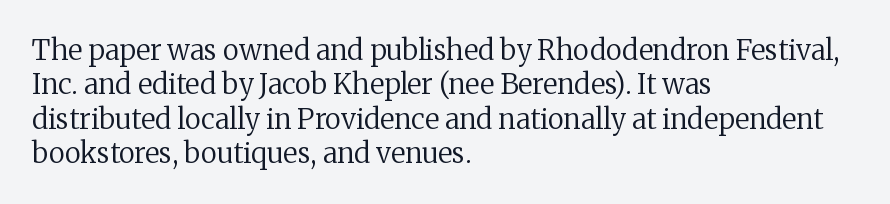
Q: Is the text bold? A: No.
Q: Is the text italic (slanted)? A: No, it is upright.
Q: Is the typeface a serif or a sans-serif typeface? A: Serif.
Q: Is the text underlined? A: No.
Q: How is the paragraph aligned? A: Left-aligned.
Q: Is the spacing between letters normal or unusually wide? A: Normal.
Q: Width (condensed, normal, or wide)? A: Normal.
Q: Stroke contrast? A: Medium.
Q: x-height? A: Medium.
Q: Monospaced? A: No.
